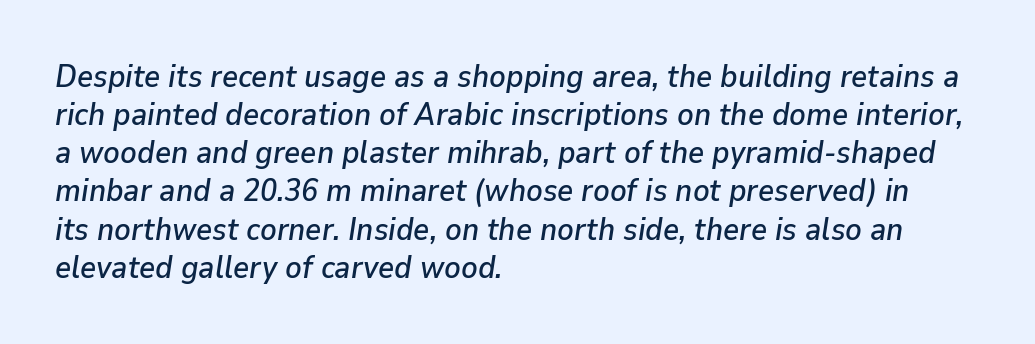
{"italic": "yes", "lean": "right", "slant_degrees": 9, "width": "normal", "stroke_contrast": "low", "x_height": "medium", "monospaced": "no", "underline": "no", "align": "left", "line_spacing_ratio": 1.23, "letter_spacing": "normal", "letter_spacing_em": 0.0, "glyph_px": 31}
